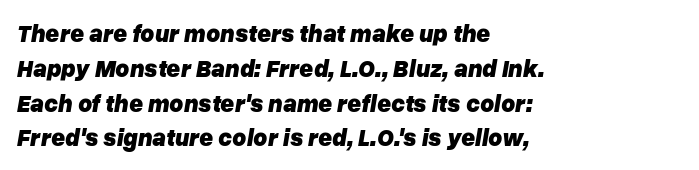
Typeset ragged right — the left edge is the straight one. These lines sit exactly where default settings would place them. These lines carry a lot of weight — the face is fully bold. Quick note: underline off.
